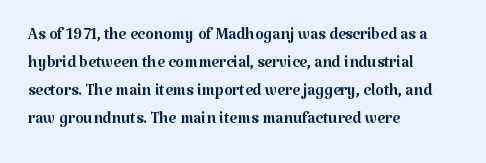
{"italic": "no", "bold": "no", "underline": "no", "align": "left", "line_spacing": "normal", "line_spacing_ratio": 1.27, "letter_spacing": "normal", "letter_spacing_em": 0.0, "glyph_px": 22}
